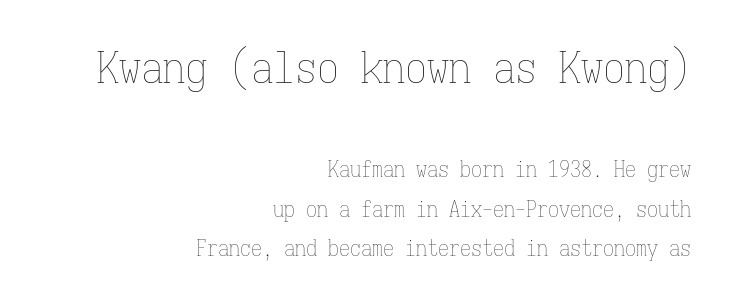
The image shows 44 px thin, condensed type, upright, monospaced; set right-aligned, line spacing 1.81x, normal letter spacing, not underlined; the first (top) block is 2.0x larger; low stroke contrast and a medium x-height.
